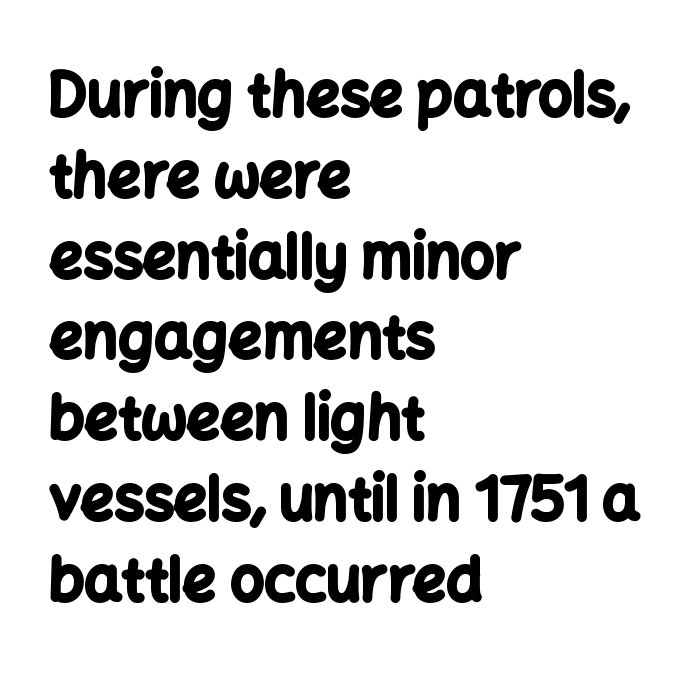
{"serif": "no", "italic": "no", "bold": "yes", "weight": "bold", "width": "normal", "stroke_contrast": "low", "x_height": "medium", "monospaced": "no", "underline": "no", "align": "left", "line_spacing": "normal", "line_spacing_ratio": 1.37, "letter_spacing": "normal", "letter_spacing_em": 0.0, "glyph_px": 59}
